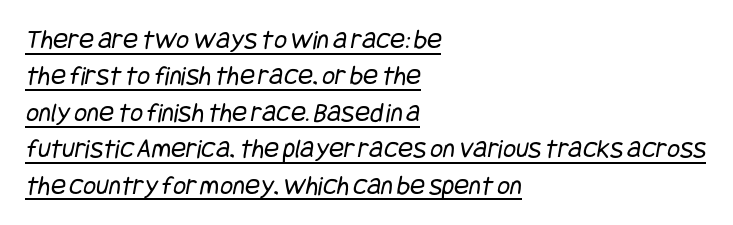
{"serif": "no", "bold": "no", "weight": "regular", "width": "condensed", "stroke_contrast": "low", "x_height": "large", "underline": "yes", "align": "left", "line_spacing": "normal", "line_spacing_ratio": 1.3, "letter_spacing": "normal", "letter_spacing_em": 0.0, "glyph_px": 28}
